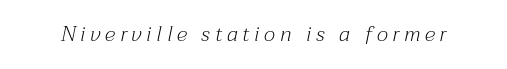
The image shows 21 px text type, italic (leaning right); set unusually wide letter spacing (+0.23 em), not underlined.
